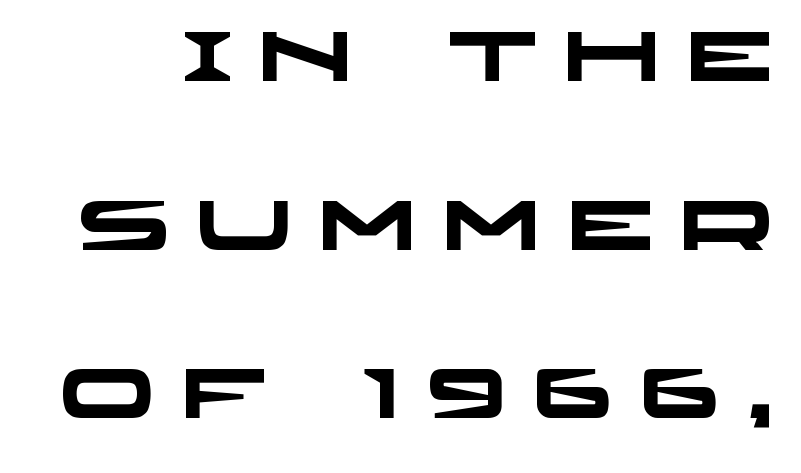
This sample has the flowing, uneven cadence of proportional lettering. The type family on display is of the sans-serif kind. The string is rendered with underlining switched off. The letterforms stand isolated, each surrounded by extra space.
